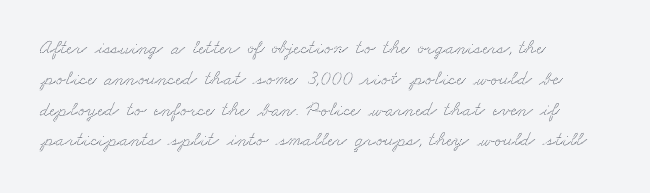
{"underline": "no", "align": "left", "line_spacing": "normal", "line_spacing_ratio": 1.54, "letter_spacing": "normal", "letter_spacing_em": 0.0, "glyph_px": 20}
